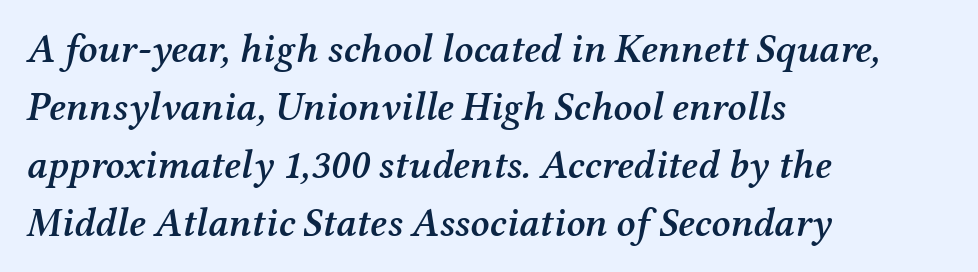
The setting favours the left margin, as ordinary paragraphs usually do. Look at the stroke-to-counter ratio: somewhat heavy, a semibold. Here the designer chose a conventional face with non-uniform glyph widths. Glyph-to-glyph distance matches everyday printed text. The letters carry serifs — small finishing strokes at the ends of their stems. This sample keeps an unexceptional amount of space between lines.
